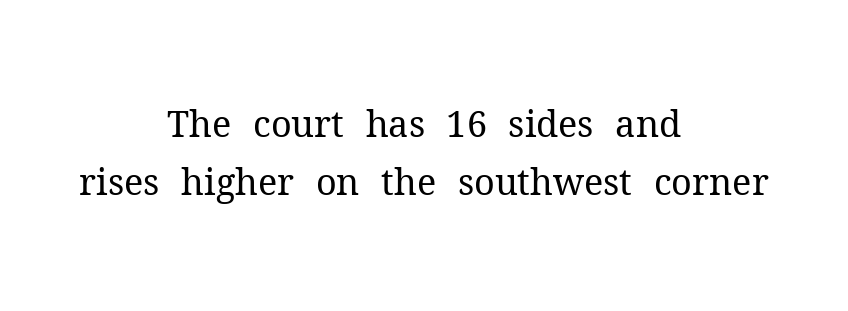
Q: Is the text bold? A: No.
Q: Is the text italic (slanted)? A: No, it is upright.
Q: Is the typeface a serif or a sans-serif typeface? A: Serif.
Q: Is the text underlined? A: No.
Q: How is the paragraph aligned? A: Centered.
Q: Is the spacing between letters normal or unusually wide? A: Normal.
Q: Is the spacing between lines tight, normal or loose? A: Normal.
Q: Width (condensed, normal, or wide)? A: Normal.
Q: Stroke contrast? A: Medium.
Q: x-height? A: Medium.
Q: Monospaced? A: No.
